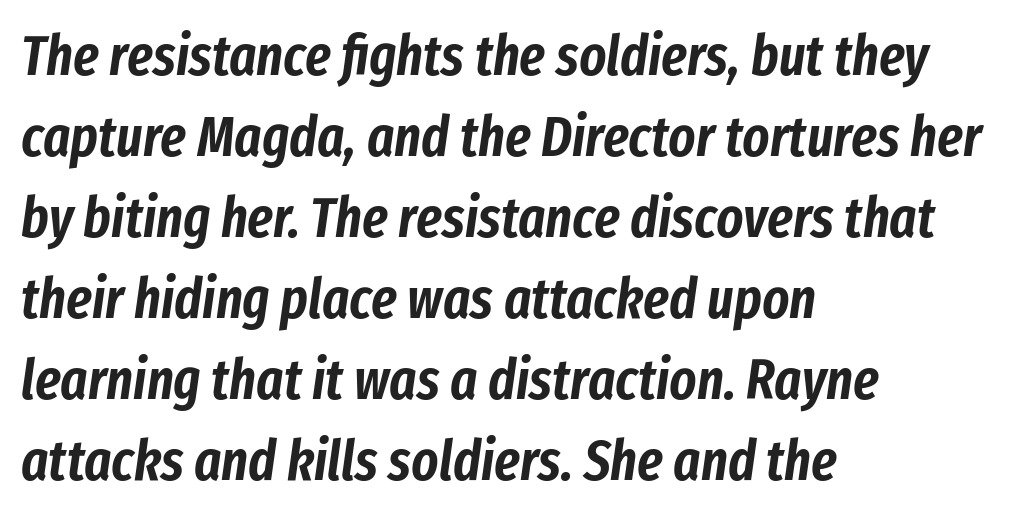
The image shows 57 px condensed type, italic (leaning right); set left-aligned, normal line spacing (1.42x), normal letter spacing, not underlined; low stroke contrast and a medium x-height.
